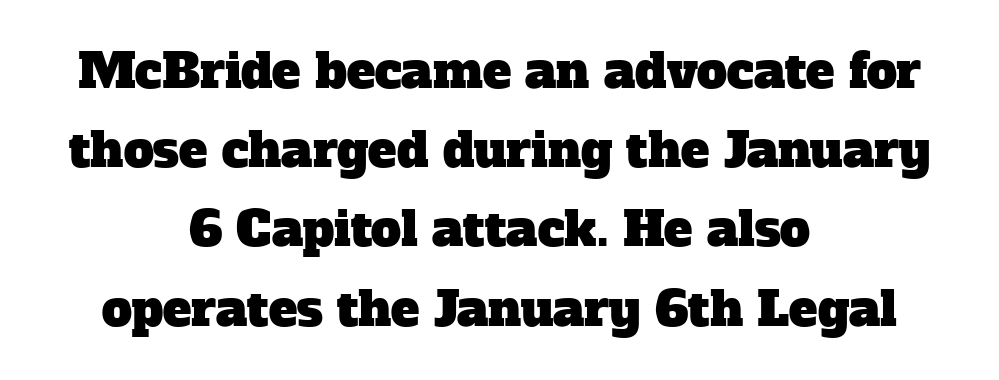
The image shows 48 px serif type; set centered, normal line spacing (1.65x), normal letter spacing, not underlined; low stroke contrast and a medium x-height.
